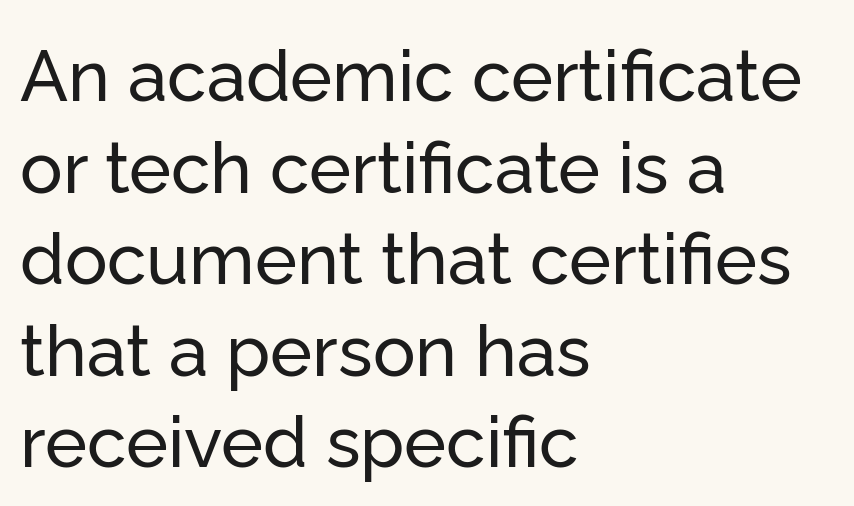
Q: Is the text italic (slanted)? A: No, it is upright.
Q: Is the typeface a serif or a sans-serif typeface? A: Sans-serif.
Q: Is the text underlined? A: No.
Q: How is the paragraph aligned? A: Left-aligned.
Q: Is the spacing between letters normal or unusually wide? A: Normal.
Q: Is the spacing between lines tight, normal or loose? A: Normal.
Q: Width (condensed, normal, or wide)? A: Normal.
Q: Stroke contrast? A: Low.
Q: x-height? A: Medium.
Q: Monospaced? A: No.
